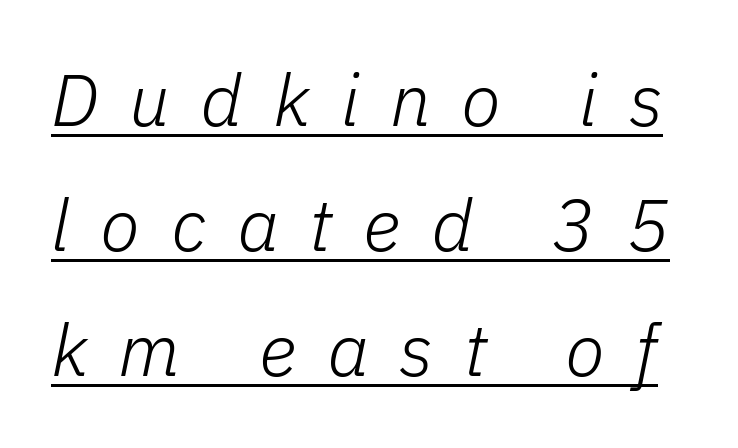
The image shows 73 px light type, italic (leaning right); set line spacing 1.71x, unusually wide letter spacing (+0.42 em), underlined; low stroke contrast and a medium x-height.
